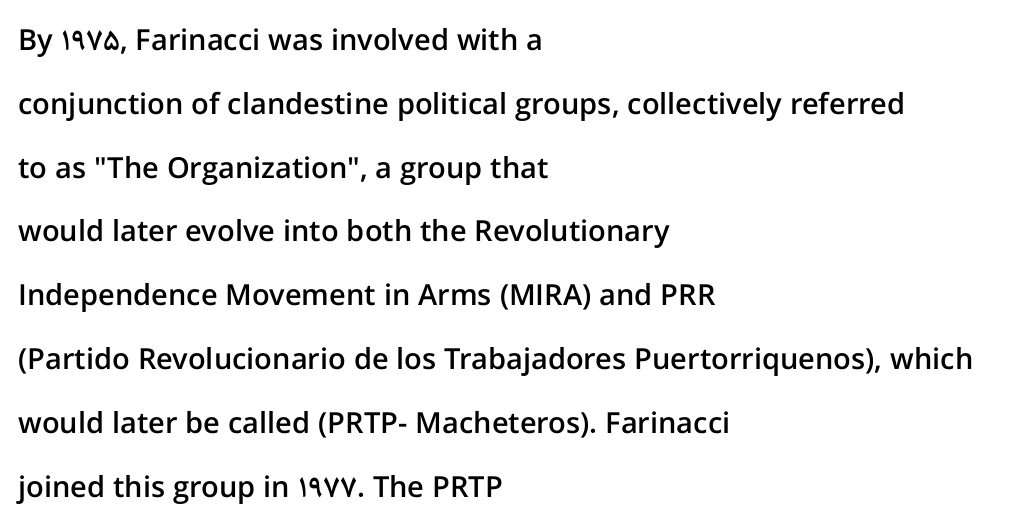
The type sits square on the baseline with zero lean. Look at the bottom of the vertical strokes: they stop flat, with no serifs. Notice the strokes are somewhat thickened but not fully heavy: this is a semibold. Each row of text sits above clean, open space.
